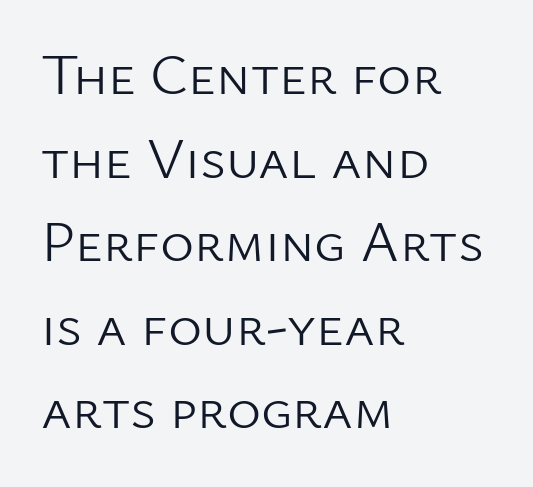
Is there any slant? The stems are plumb. Stems and bowls with no extra thickness — not bold. Letter spacing: default. Horizontally, the lines are justified to the leading edge only. The text was rendered using a sans face with plain stroke endings.
